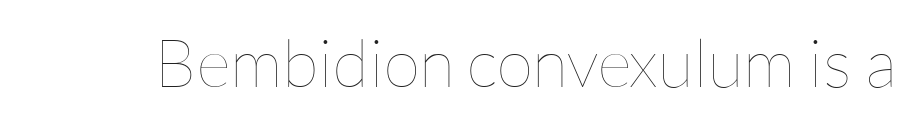
{"italic": "no", "bold": "no", "weight": "thin", "width": "normal", "stroke_contrast": "low", "x_height": "medium", "monospaced": "no", "underline": "no", "letter_spacing": "normal", "letter_spacing_em": 0.0, "glyph_px": 67}
